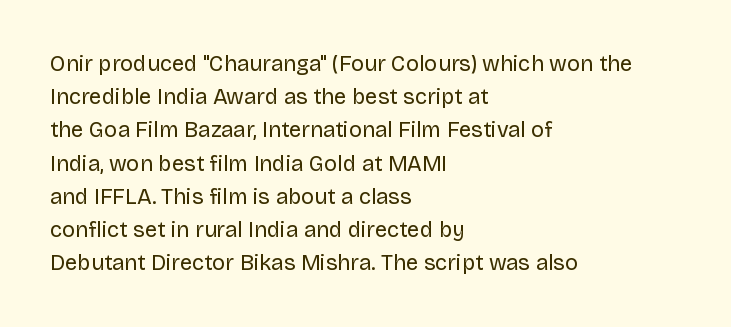
{"italic": "no", "bold": "no", "underline": "no", "align": "left", "line_spacing": "normal", "line_spacing_ratio": 1.51, "letter_spacing": "normal", "letter_spacing_em": 0.0, "glyph_px": 22}
